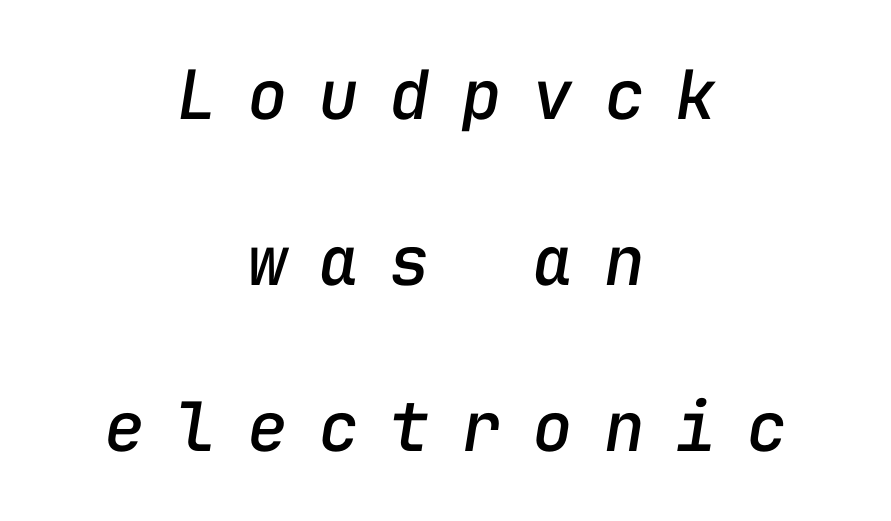
Every character here occupies the same horizontal width, giving the sample a typewriter-like rhythm. Words appear elongated and porous because spacing is wide. Students, observe: this is what heavily led, spacious text looks like. The area under the type is left untouched. In CSS terms this would be text-align: center.
